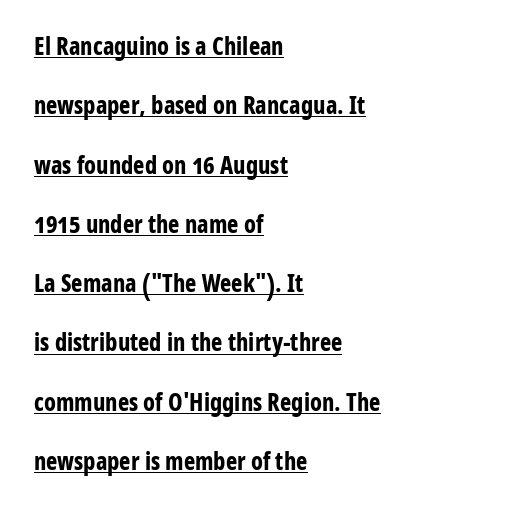
Typeset ragged right — the left edge is the straight one. Honestly, the letter spacing is just normal — you wouldn't notice it. Rows of type keep a wide berth in the vertical direction. Caption: lettering with a line underneath. Designer's note — italics off, roman on.
